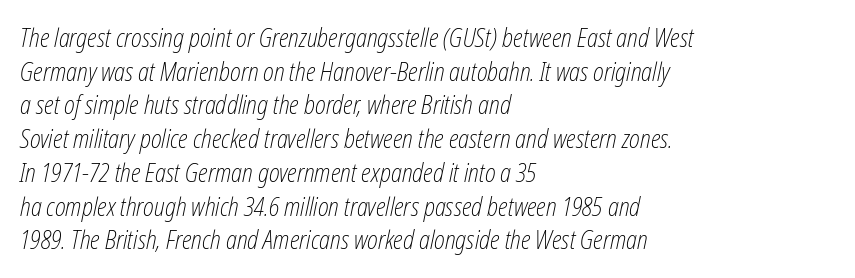
{"italic": "yes", "lean": "right", "slant_degrees": 12, "bold": "no", "underline": "no", "align": "left", "line_spacing": "normal", "line_spacing_ratio": 1.35, "letter_spacing": "normal", "letter_spacing_em": 0.0, "glyph_px": 25}
